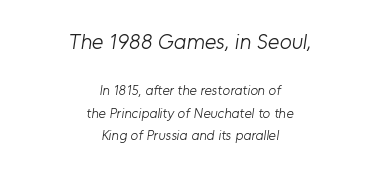
Q: Is the text bold? A: No.
Q: Is the text underlined? A: No.
Q: How is the paragraph aligned? A: Centered.
Q: Is the spacing between letters normal or unusually wide? A: Normal.
Q: Is the spacing between lines tight, normal or loose? A: Normal.
Q: Which block of text is set in a larger size, the first (top) or the second (bottom)? A: The first (top) one.
